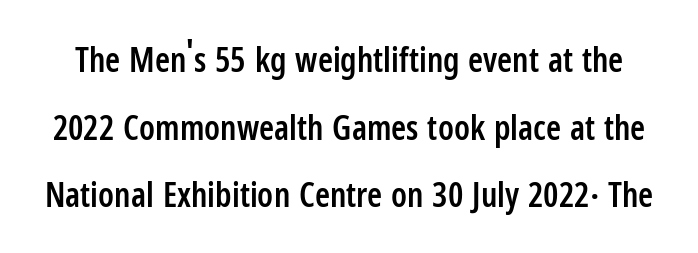
{"serif": "no", "italic": "no", "bold": "semi", "weight": "semibold", "width": "condensed", "stroke_contrast": "low", "x_height": "medium", "monospaced": "no", "underline": "no", "line_spacing": "loose", "line_spacing_ratio": 1.99, "letter_spacing": "normal", "letter_spacing_em": 0.0, "glyph_px": 34}
